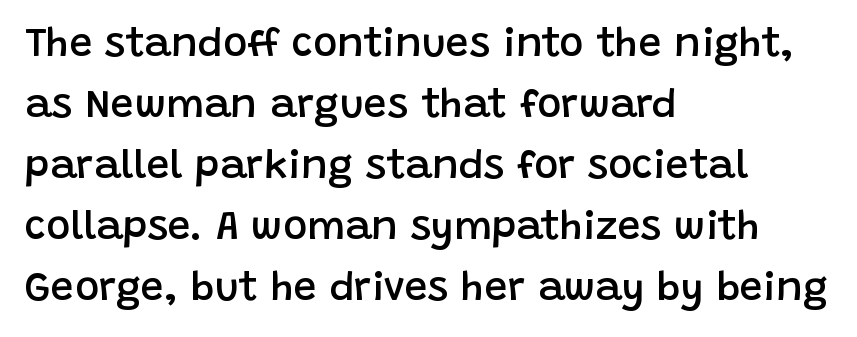
The rendering uses natural spacing where letterforms have individual widths. Every stem runs plumb, perpendicular to the baseline. Each new line begins a customary step beneath the previous one. Letterform terminals end flat and unadorned throughout the passage. Letter spacing: default.
